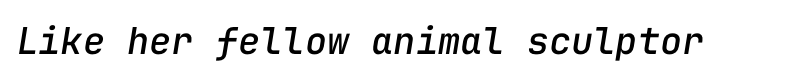
The image shows 37 px text type, italic (leaning right), monospaced; set normal letter spacing, not underlined; low stroke contrast and a medium x-height.
